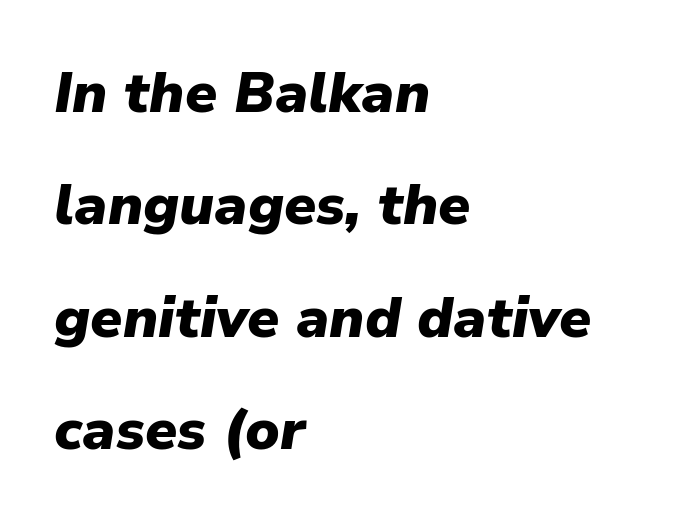
Q: Is the text bold? A: Yes.
Q: Is the text italic (slanted)? A: Yes, it leans right by about 9 degrees.
Q: Is the text underlined? A: No.
Q: How is the paragraph aligned? A: Left-aligned.
Q: Is the spacing between letters normal or unusually wide? A: Normal.
Q: Is the spacing between lines tight, normal or loose? A: Loose.
Q: Width (condensed, normal, or wide)? A: Normal.
Q: Stroke contrast? A: Low.
Q: x-height? A: Medium.
Q: Monospaced? A: No.
